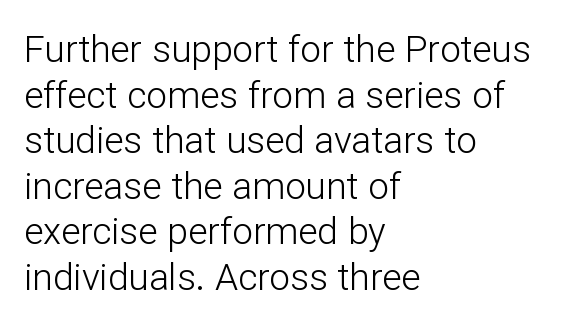
To sum up the face: it is a sans, with no serifs. A typesetter would call this proportional, since set widths differ per character. Caption: standard tracking, unaltered. Does the copy run flush right? No — it runs flush left.
